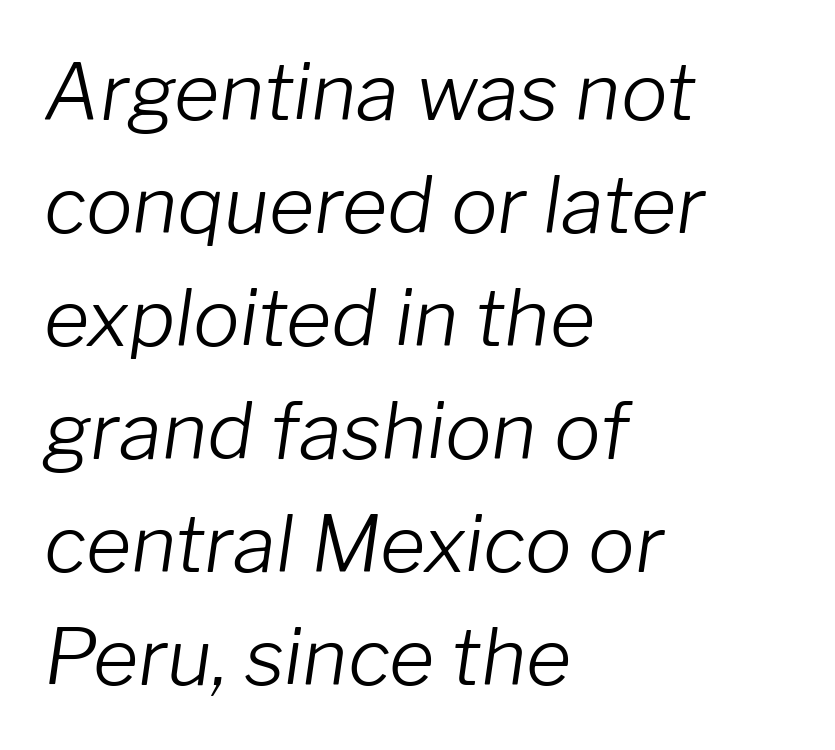
The image shows 78 px light type, italic (leaning right); set left-aligned, normal line spacing (1.45x), normal letter spacing, not underlined; low stroke contrast and a medium x-height.
